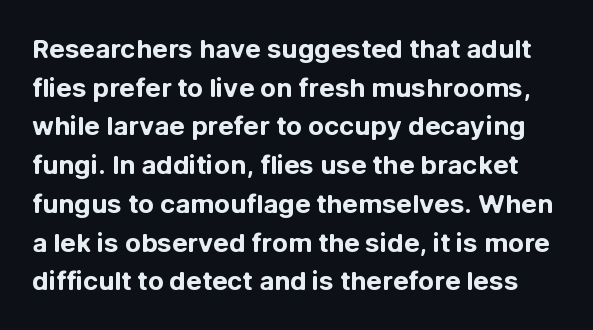
{"italic": "no", "bold": "yes", "underline": "no", "line_spacing": "normal", "line_spacing_ratio": 1.49, "letter_spacing": "normal", "letter_spacing_em": 0.0, "glyph_px": 26}
